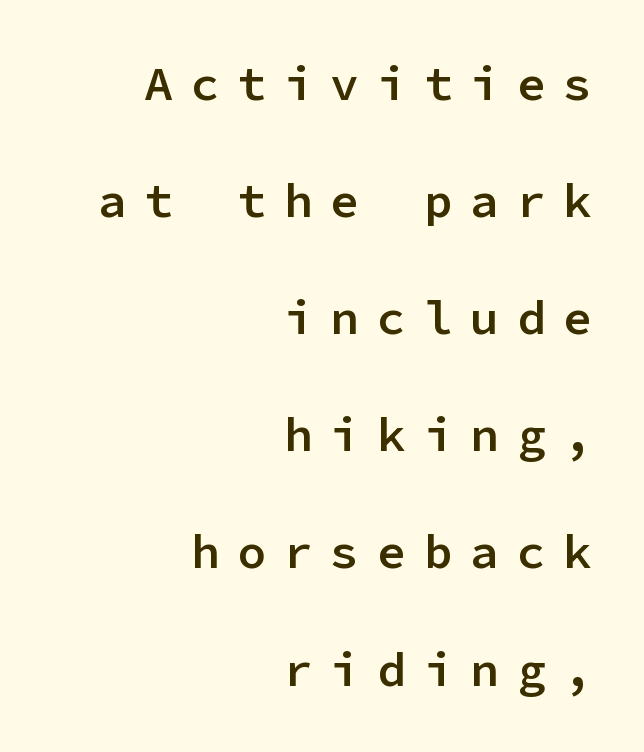
Heft: intermediate — a semibold. Do the letters lean? They stand straight. The foot of each line stays bare and open. If you measured baseline to baseline, you'd find a long distance. Here the designer chose a console-style face with uniform glyph widths. You can tell from the bare stems that sans-serif type was used.
